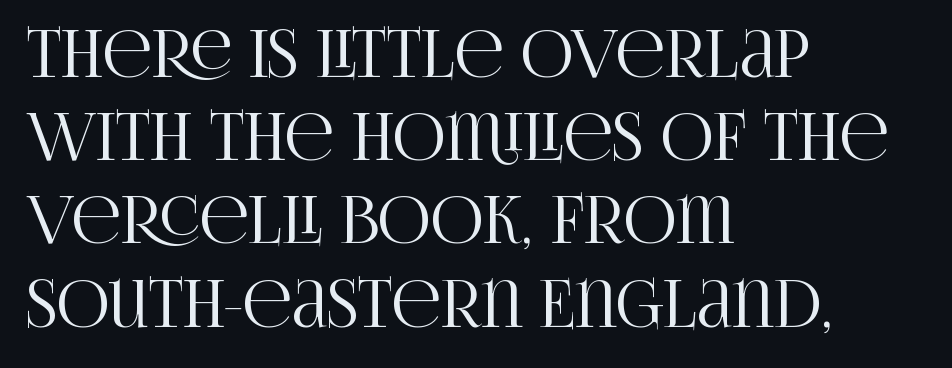
{"serif": "yes", "italic": "no", "width": "condensed", "stroke_contrast": "high", "x_height": "large", "monospaced": "no", "underline": "no", "align": "left", "line_spacing": "normal", "line_spacing_ratio": 1.28, "letter_spacing": "normal", "letter_spacing_em": 0.0, "glyph_px": 65}
